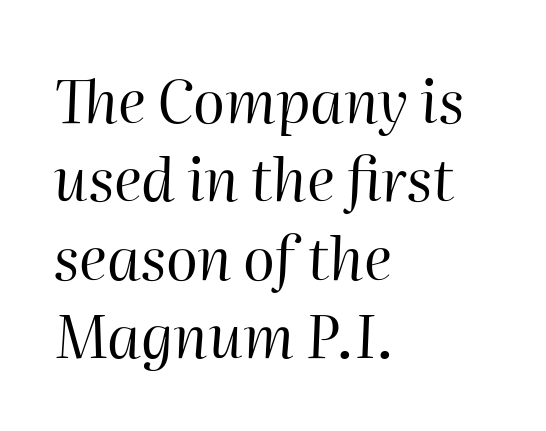
{"italic": "yes", "lean": "right", "slant_degrees": 2, "bold": "no", "weight": "regular", "width": "normal", "stroke_contrast": "high", "x_height": "medium", "monospaced": "no", "underline": "no", "align": "left", "line_spacing": "normal", "line_spacing_ratio": 1.33, "letter_spacing": "normal", "letter_spacing_em": 0.0, "glyph_px": 59}
